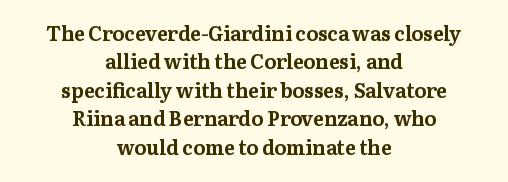
{"italic": "no", "bold": "yes", "underline": "no", "align": "center", "line_spacing": "normal", "line_spacing_ratio": 1.42, "letter_spacing": "normal", "letter_spacing_em": 0.0, "glyph_px": 20}
